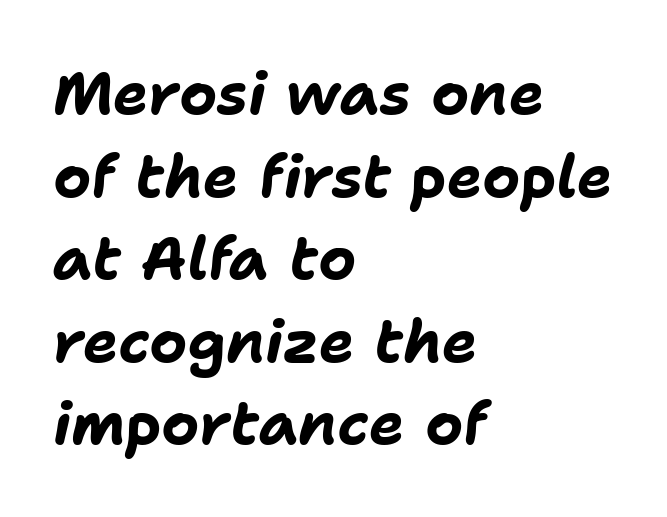
The image shows 59 px bold type, italic (leaning right); set left-aligned, normal line spacing (1.4x), normal letter spacing, not underlined; low stroke contrast and a medium x-height.
